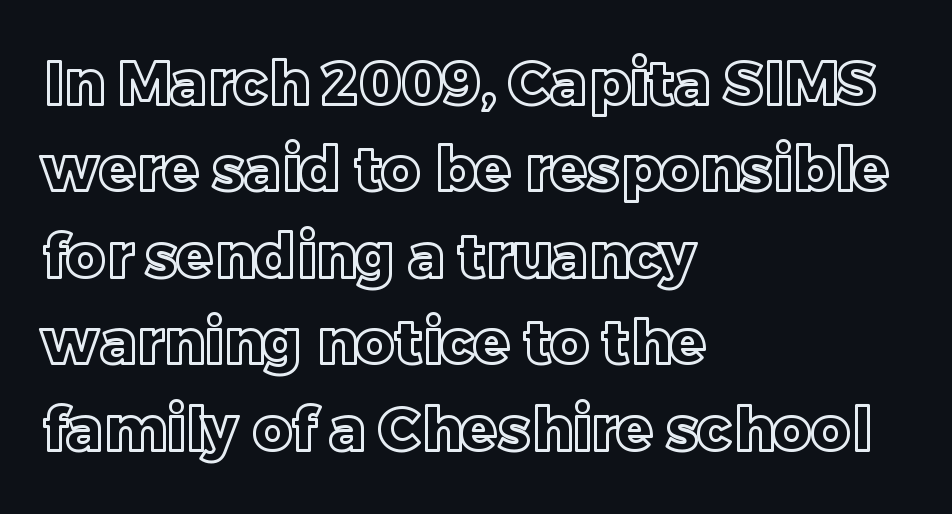
Q: Is the text italic (slanted)? A: No, it is upright.
Q: Is the text underlined? A: No.
Q: How is the paragraph aligned? A: Left-aligned.
Q: Is the spacing between letters normal or unusually wide? A: Normal.
Q: Is the spacing between lines tight, normal or loose? A: Normal.
Q: Width (condensed, normal, or wide)? A: Normal.
Q: x-height? A: Large.
Q: Monospaced? A: No.
